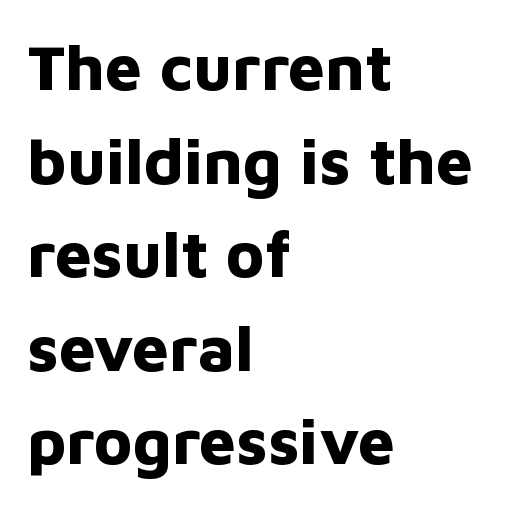
Q: Is the text bold? A: Yes.
Q: Is the text italic (slanted)? A: No, it is upright.
Q: Is the typeface a serif or a sans-serif typeface? A: Sans-serif.
Q: Is the text underlined? A: No.
Q: How is the paragraph aligned? A: Left-aligned.
Q: Is the spacing between letters normal or unusually wide? A: Normal.
Q: Is the spacing between lines tight, normal or loose? A: Normal.
Q: Width (condensed, normal, or wide)? A: Normal.
Q: Stroke contrast? A: Low.
Q: x-height? A: Medium.
Q: Monospaced? A: No.
